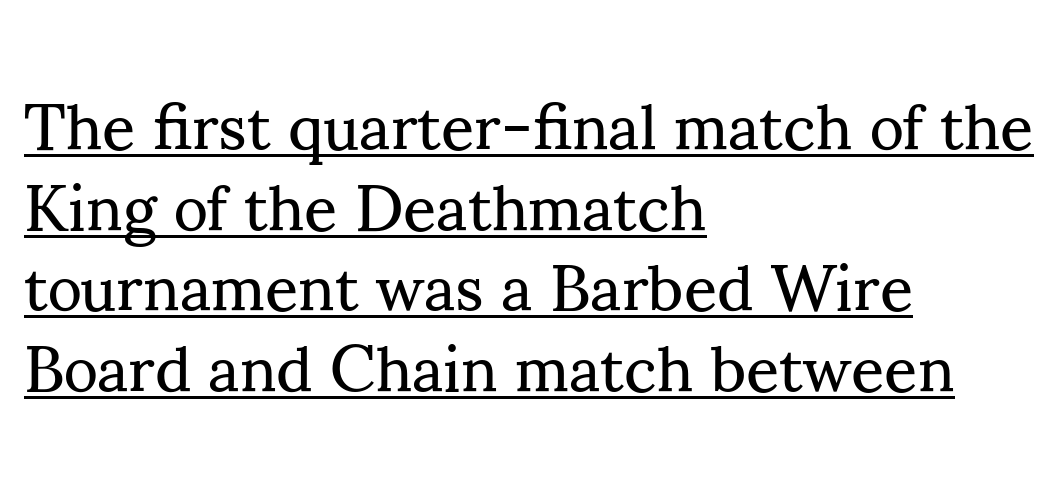
Bold? No — there's no thickening of the strokes. Do the characters align in a grid? No, the font is proportional. What stands out about the letter spacing? Nothing — it is the standard amount. The type sits square on the baseline with zero lean.
